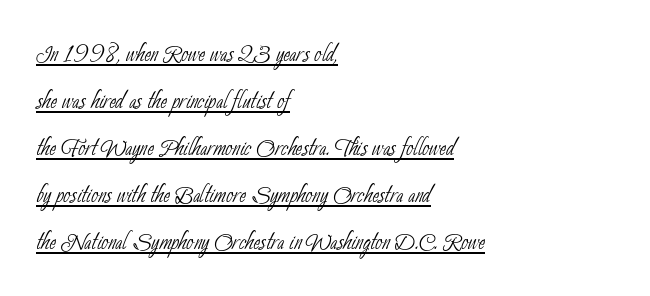
Q: Is the text bold? A: No.
Q: Is the typeface a serif or a sans-serif typeface? A: Sans-serif.
Q: Is the text underlined? A: Yes.
Q: How is the paragraph aligned? A: Left-aligned.
Q: Is the spacing between letters normal or unusually wide? A: Normal.
Q: Is the spacing between lines tight, normal or loose? A: Normal.
Q: Width (condensed, normal, or wide)? A: Condensed.
Q: Stroke contrast? A: Low.
Q: x-height? A: Small.
Q: Monospaced? A: No.
